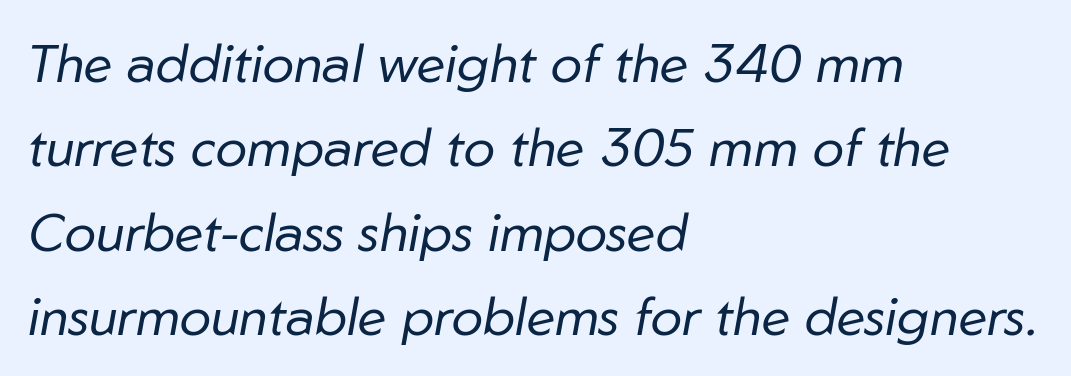
Q: Is the text bold? A: No.
Q: Is the text italic (slanted)? A: Yes, it leans right by about 10 degrees.
Q: Is the text underlined? A: No.
Q: How is the paragraph aligned? A: Left-aligned.
Q: Is the spacing between letters normal or unusually wide? A: Normal.
Q: Is the spacing between lines tight, normal or loose? A: Normal.
Q: Width (condensed, normal, or wide)? A: Normal.
Q: Stroke contrast? A: Low.
Q: x-height? A: Medium.
Q: Monospaced? A: No.
